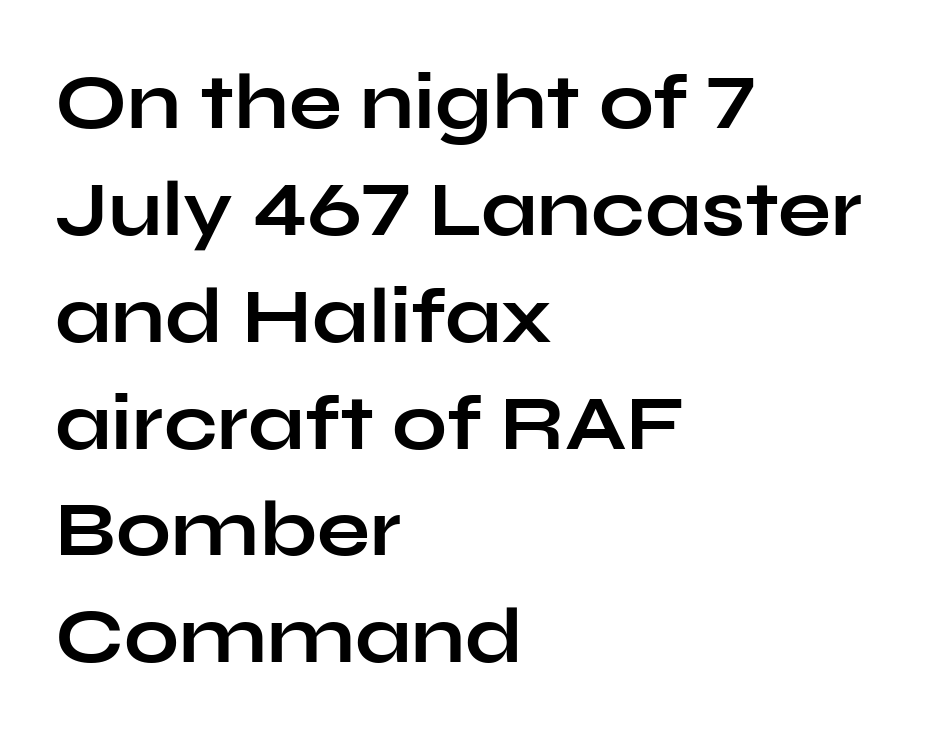
Q: Is the text bold? A: Yes.
Q: Is the text italic (slanted)? A: No, it is upright.
Q: Is the typeface a serif or a sans-serif typeface? A: Sans-serif.
Q: Is the text underlined? A: No.
Q: How is the paragraph aligned? A: Left-aligned.
Q: Is the spacing between letters normal or unusually wide? A: Normal.
Q: Is the spacing between lines tight, normal or loose? A: Normal.
Q: Width (condensed, normal, or wide)? A: Wide.
Q: Stroke contrast? A: Low.
Q: x-height? A: Medium.
Q: Monospaced? A: No.
